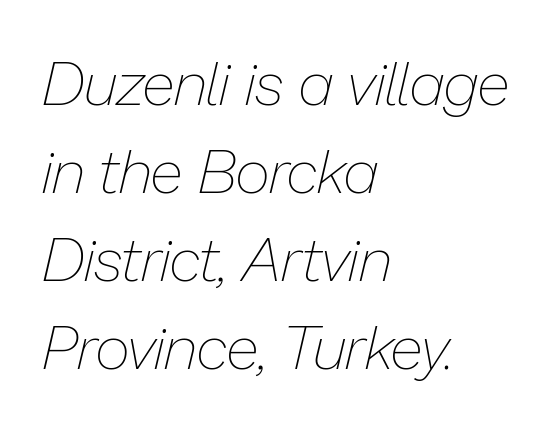
Q: Is the text bold? A: No.
Q: Is the text italic (slanted)? A: Yes, it leans right by about 13 degrees.
Q: Is the text underlined? A: No.
Q: How is the paragraph aligned? A: Left-aligned.
Q: Is the spacing between letters normal or unusually wide? A: Normal.
Q: Is the spacing between lines tight, normal or loose? A: Normal.
Q: Width (condensed, normal, or wide)? A: Normal.
Q: Stroke contrast? A: Low.
Q: x-height? A: Medium.
Q: Monospaced? A: No.
